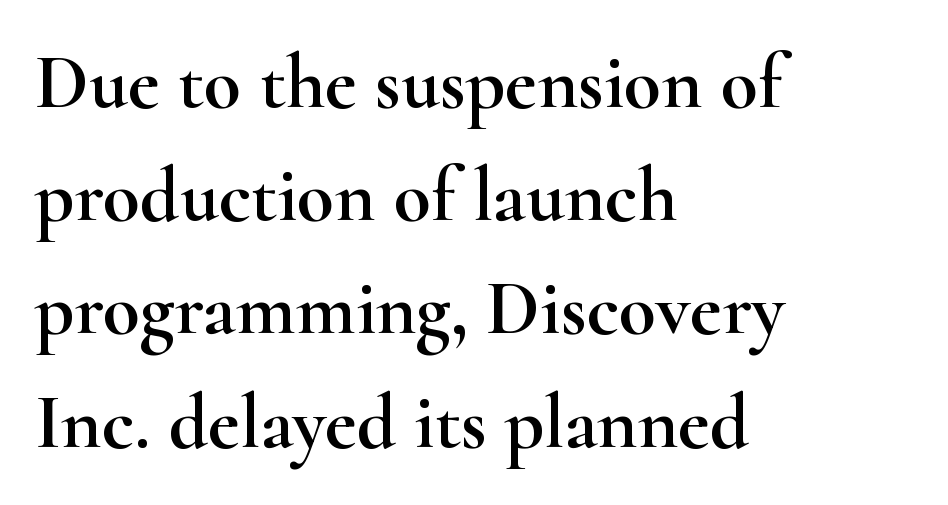
Quick note: underline off. The rendering keeps characters at their native spacing. You could not count columns in this text — the font is proportionally spaced. The passage shown stacks its lines at a standard gap. Characters remain perfectly vertical along every line.
